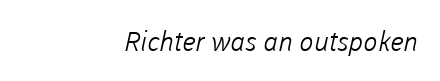
Any mark beneath the type? The region is blank. The letterforms sit at book weight or below. Every row of glyphs terminates at an identical x-position on the right. The letters sit at their default tracking, neither squeezed nor spread.
